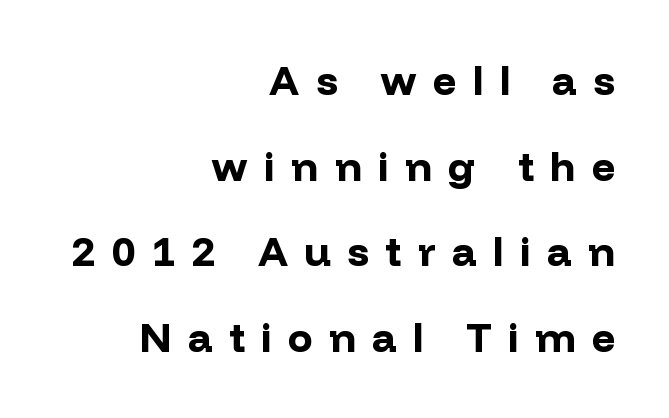
{"serif": "no", "italic": "no", "bold": "yes", "weight": "bold", "width": "normal", "stroke_contrast": "low", "x_height": "medium", "monospaced": "no", "underline": "no", "align": "right", "line_spacing": "loose", "line_spacing_ratio": 2.09, "letter_spacing": "wide", "letter_spacing_em": 0.4, "glyph_px": 41}
